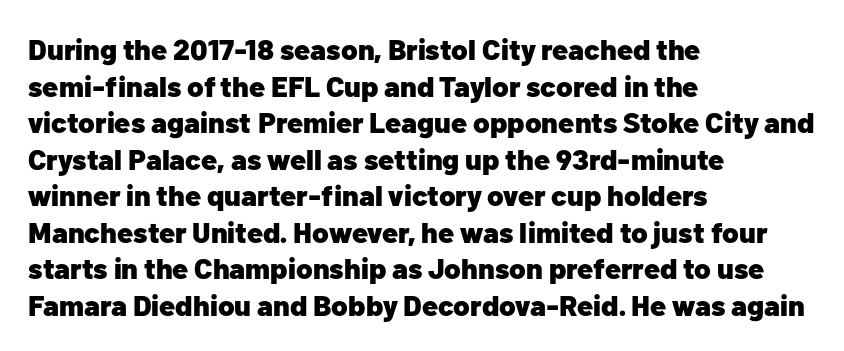
The lettering stays uniformly vertical, giving the passage a roman look. Baseline-to-baseline distance is the conventional proportion of letter height. These words are printed bold, with thick strokes throughout. A typesetter would label this face a sans. Decoration check: the copy has no underline.
